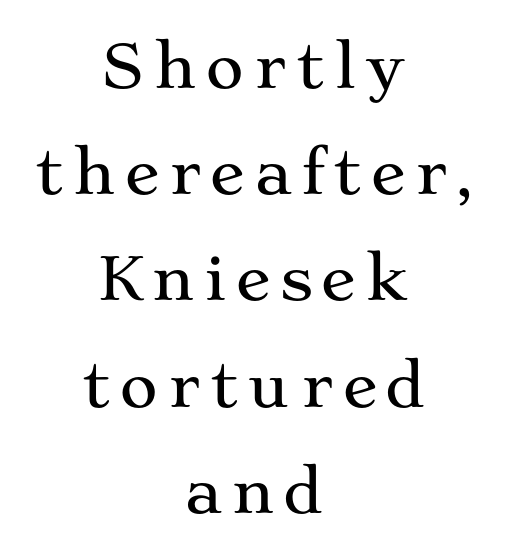
{"serif": "yes", "italic": "no", "width": "wide", "stroke_contrast": "medium", "x_height": "medium", "monospaced": "no", "underline": "no", "align": "center", "line_spacing_ratio": 1.8, "glyph_px": 59}
